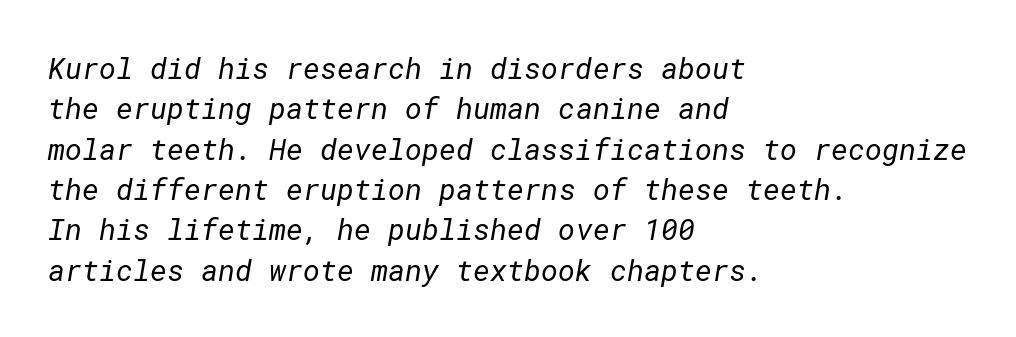
{"serif": "no", "bold": "no", "weight": "regular", "width": "normal", "stroke_contrast": "low", "x_height": "medium", "underline": "no", "align": "left", "line_spacing": "normal", "line_spacing_ratio": 1.39, "letter_spacing": "normal", "letter_spacing_em": 0.0, "glyph_px": 29}
